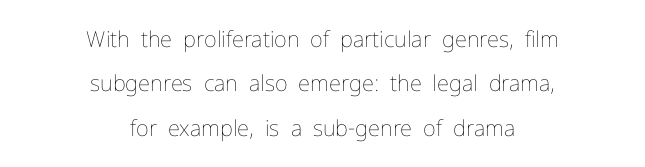
The image shows 22 px text type, upright; set centered, loose line spacing (2.02x), normal letter spacing, not underlined.
